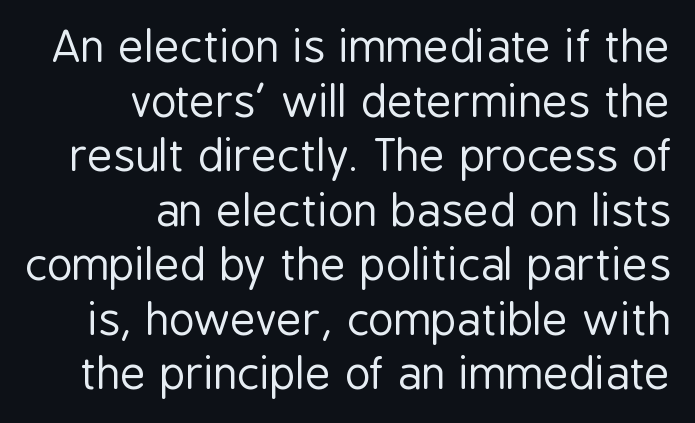
The image shows 44 px regular-weight, condensed sans-serif type, upright; set right-aligned, line spacing 1.24x, normal letter spacing, not underlined; low stroke contrast and a medium x-height.
